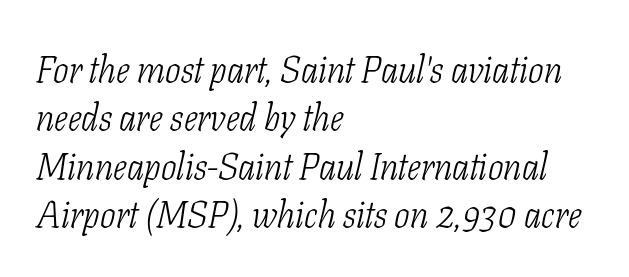
Q: Is the text bold? A: No.
Q: Is the text italic (slanted)? A: Yes, it leans right by about 11 degrees.
Q: Is the typeface a serif or a sans-serif typeface? A: Serif.
Q: Is the text underlined? A: No.
Q: How is the paragraph aligned? A: Left-aligned.
Q: Is the spacing between letters normal or unusually wide? A: Normal.
Q: Is the spacing between lines tight, normal or loose? A: Normal.
Q: Width (condensed, normal, or wide)? A: Condensed.
Q: Stroke contrast? A: Low.
Q: x-height? A: Medium.
Q: Monospaced? A: No.
